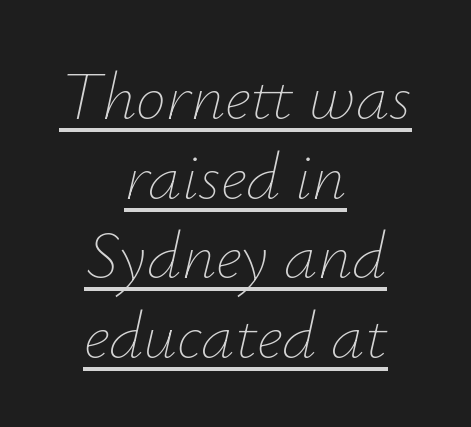
Think of a printed novel: that variable character pitch is what you see here. Neither beginnings nor endings align; midpoints do. This sample uses plain, unmodified letter spacing. Heaviness? Minimal to ordinary, like unemphasized prose. If you drew a line through each stem, it would be angled. This is underlined copy, the kind a proofreader might mark for attention.
